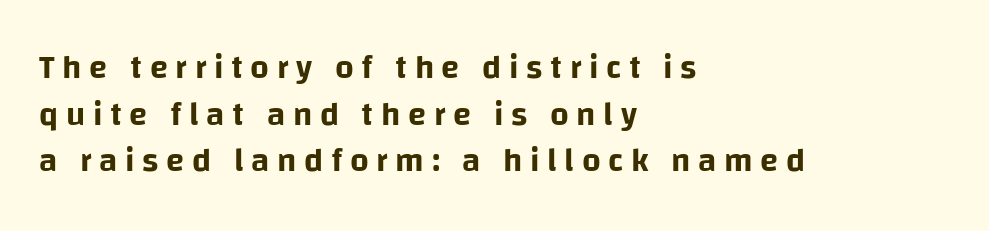
Typographically, this falls in the sans-serif category. Spacing between characters has been opened up far beyond the box default. This sample uses an upright cut, with every glyph sitting square on the baseline. Looks like regular typesetting: each glyph gets only the width it needs.
